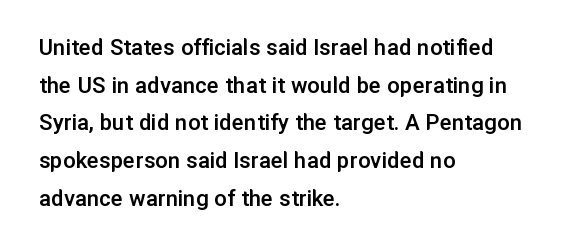
The image shows 25 px text type, upright; set left-aligned, normal line spacing (1.51x), normal letter spacing, not underlined.
